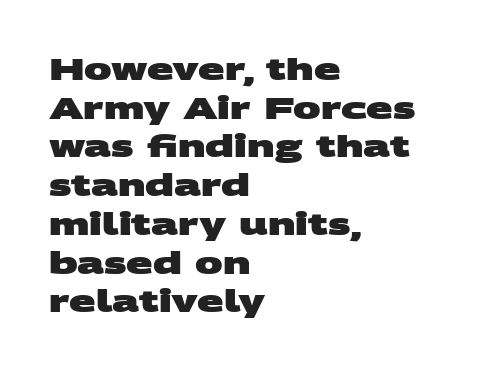
You could call the tracking neutral — neither tight nor loose. Notice how the passage keeps a crisp vertical edge on the left only. The strip under each line holds only bare page. Typographically, this falls in the sans-serif category.
